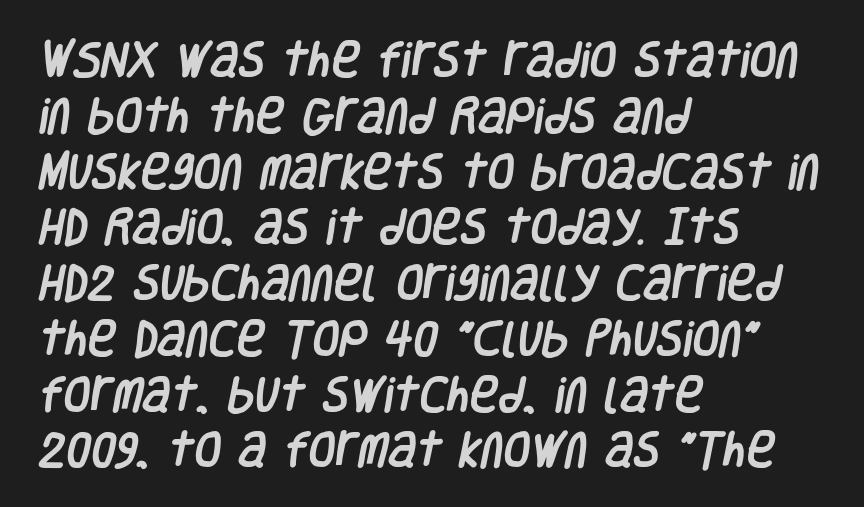
The image shows 39 px condensed sans-serif type; set left-aligned, normal line spacing (1.43x), normal letter spacing, not underlined; low stroke contrast and a large x-height.
